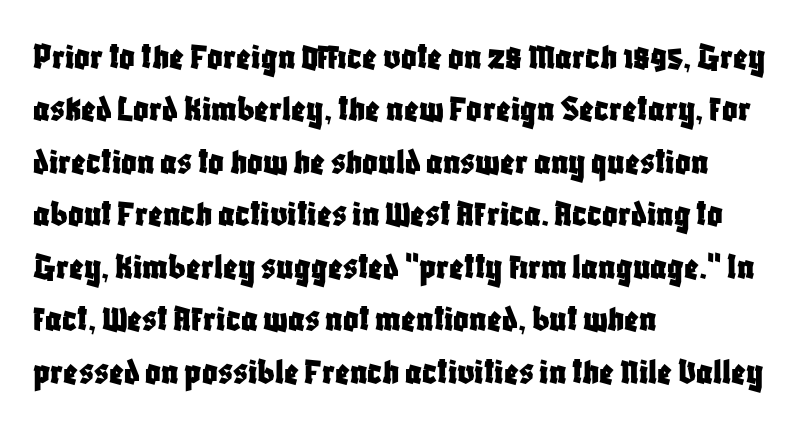
{"serif": "no", "italic": "no", "width": "condensed", "stroke_contrast": "low", "x_height": "large", "monospaced": "no", "underline": "no", "align": "left", "line_spacing": "normal", "line_spacing_ratio": 1.38, "letter_spacing": "normal", "letter_spacing_em": 0.0, "glyph_px": 38}
